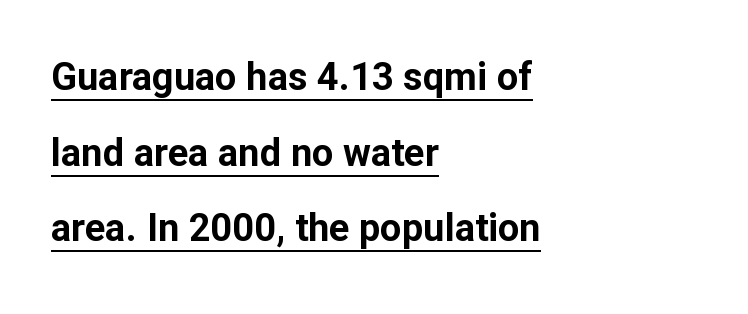
Q: Is the text bold? A: Yes.
Q: Is the text italic (slanted)? A: No, it is upright.
Q: Is the typeface a serif or a sans-serif typeface? A: Sans-serif.
Q: Is the text underlined? A: Yes.
Q: How is the paragraph aligned? A: Left-aligned.
Q: Is the spacing between letters normal or unusually wide? A: Normal.
Q: Is the spacing between lines tight, normal or loose? A: Loose.
Q: Width (condensed, normal, or wide)? A: Normal.
Q: Stroke contrast? A: Low.
Q: x-height? A: Medium.
Q: Monospaced? A: No.
